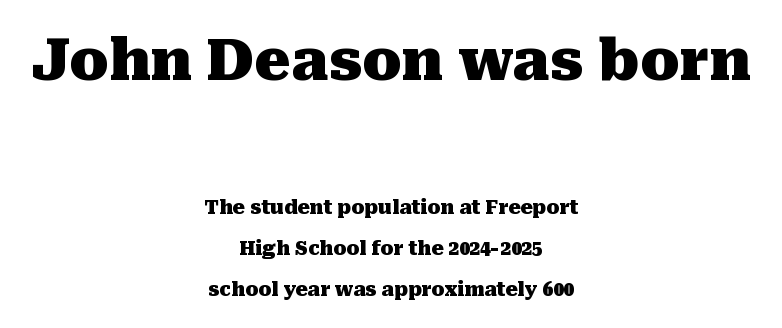
{"serif": "yes", "italic": "no", "bold": "yes", "weight": "heavy", "width": "normal", "stroke_contrast": "medium", "x_height": "medium", "monospaced": "no", "underline": "no", "align": "center", "line_spacing": "loose", "line_spacing_ratio": 2.16, "letter_spacing": "normal", "letter_spacing_em": 0.0, "larger_block": "first", "size_ratio": 3.0, "glyph_px": 57}
